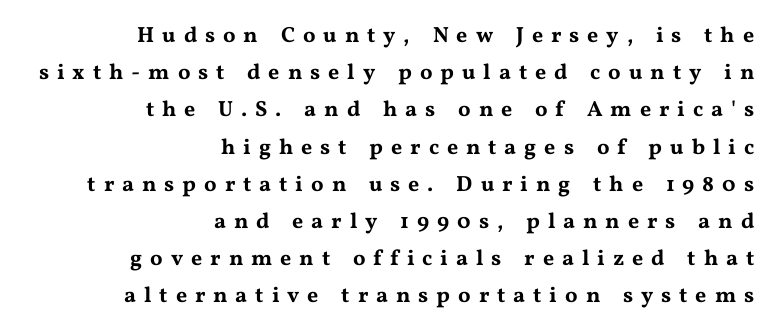
{"italic": "no", "underline": "no", "align": "right", "line_spacing": "normal", "line_spacing_ratio": 1.69, "letter_spacing": "wide", "letter_spacing_em": 0.36, "glyph_px": 22}
